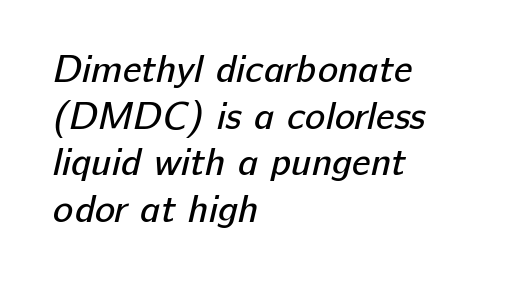
{"serif": "no", "bold": "no", "weight": "regular", "width": "normal", "stroke_contrast": "low", "x_height": "medium", "monospaced": "no", "underline": "no", "align": "left", "line_spacing_ratio": 1.23, "letter_spacing": "normal", "letter_spacing_em": 0.0, "glyph_px": 38}
